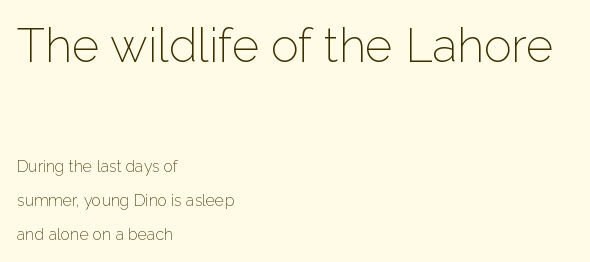
The image shows 47 px light sans-serif type, upright; set left-aligned, loose line spacing (2.15x), normal letter spacing, not underlined; the first (top) block is 2.94x larger; low stroke contrast and a medium x-height.
